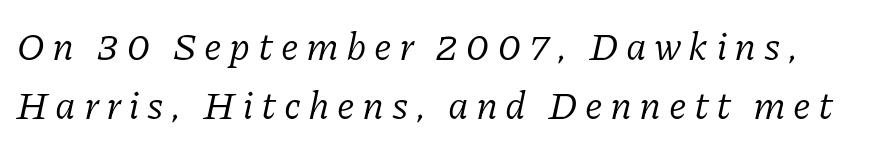
The rendering shows small feet on the letterforms — a serif design. Each letter keeps its own natural width here, so spacing adapts to shape. These lines sit exactly where default settings would place them. Rendered with sloped, italic letterforms. Think standard paragraph weight, or any step lighter than that. Check the space under the baseline: it is left empty.
